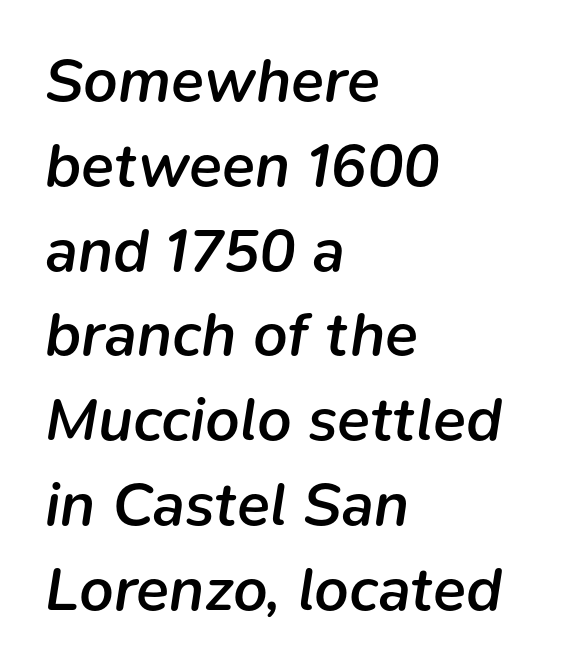
{"italic": "yes", "lean": "right", "slant_degrees": 9, "bold": "semi", "weight": "semibold", "width": "normal", "stroke_contrast": "low", "x_height": "medium", "monospaced": "no", "underline": "no", "align": "left", "line_spacing": "normal", "line_spacing_ratio": 1.39, "letter_spacing": "normal", "letter_spacing_em": 0.0, "glyph_px": 61}
